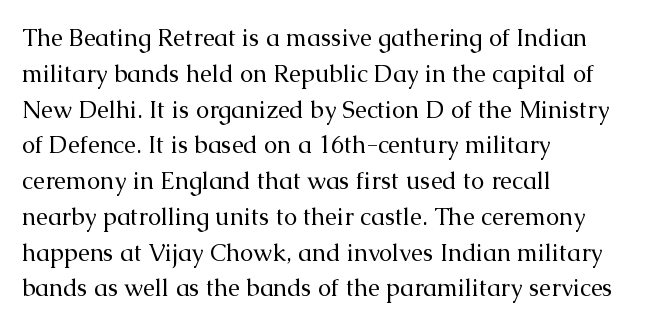
{"italic": "no", "bold": "no", "underline": "no", "align": "left", "line_spacing": "normal", "line_spacing_ratio": 1.49, "letter_spacing": "normal", "letter_spacing_em": 0.0, "glyph_px": 24}
